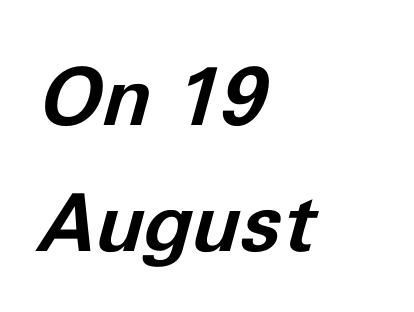
Q: Is the text bold? A: Yes.
Q: Is the text italic (slanted)? A: Yes, it leans right by about 11 degrees.
Q: Is the text underlined? A: No.
Q: How is the paragraph aligned? A: Left-aligned.
Q: Is the spacing between letters normal or unusually wide? A: Normal.
Q: Is the spacing between lines tight, normal or loose? A: Normal.
Q: Width (condensed, normal, or wide)? A: Normal.
Q: Stroke contrast? A: Low.
Q: x-height? A: Medium.
Q: Monospaced? A: No.
